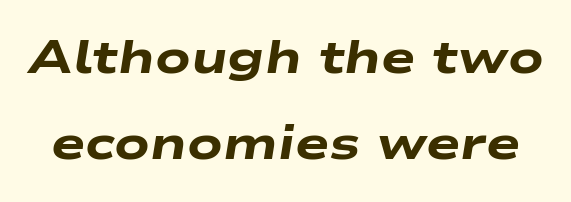
The image shows 46 px heavy, wide type, italic (leaning right); set line spacing 1.86x, normal letter spacing, not underlined; low stroke contrast and a medium x-height.
